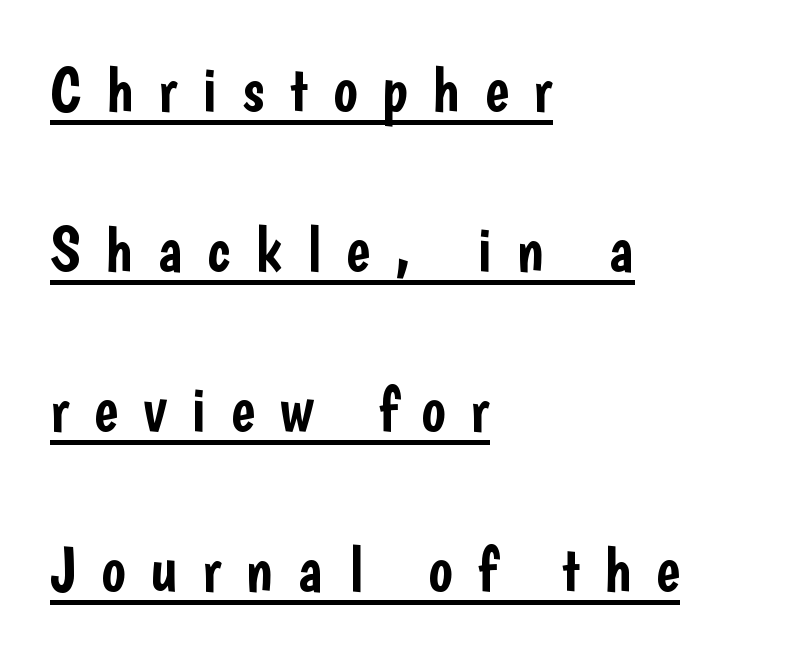
{"serif": "no", "italic": "no", "width": "condensed", "stroke_contrast": "low", "x_height": "medium", "monospaced": "no", "underline": "yes", "align": "left", "line_spacing": "loose", "line_spacing_ratio": 2.5, "letter_spacing": "wide", "letter_spacing_em": 0.39, "glyph_px": 64}
